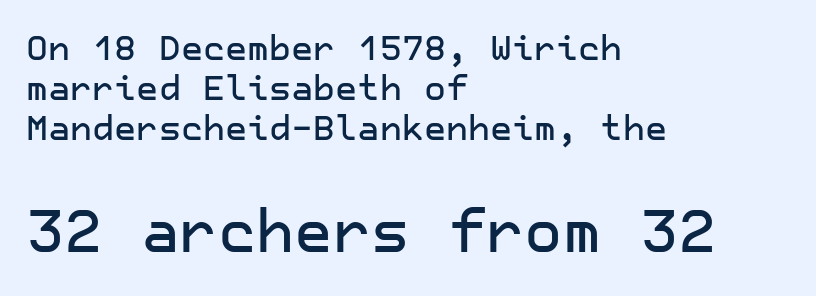
Do the letters lean? They stand straight. Visually, the bottom section dominates because its glyphs are scaled up. There is no visible air inserted between adjacent glyphs. Are there feet on the stems? There aren't — it's a sans. One-word summary of the alignment: left.
